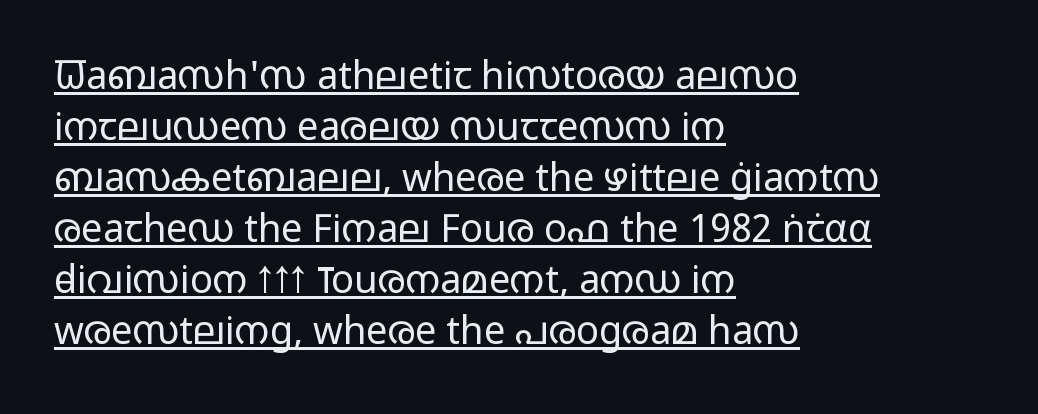
Which margin do the lines hug? The left one — the right edge is uneven. This sample has the flowing, uneven cadence of proportional lettering. Look at the bottom of the vertical strokes: they stop flat, with no serifs. In designer terms, the underline attribute is active on this setting.
